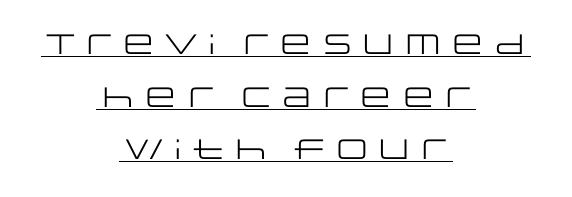
The rendered words wear a rule along their underside. Observe the absence of serifs on each vertical stroke in this sample. Do the characters align in a grid? No, the font is proportional. Both edges are ragged and mirror each other, which tells us the setting is centered. The typography opts for an upright posture over an oblique one. Is the letter spacing exaggerated? No — it looks like the ordinary default.
